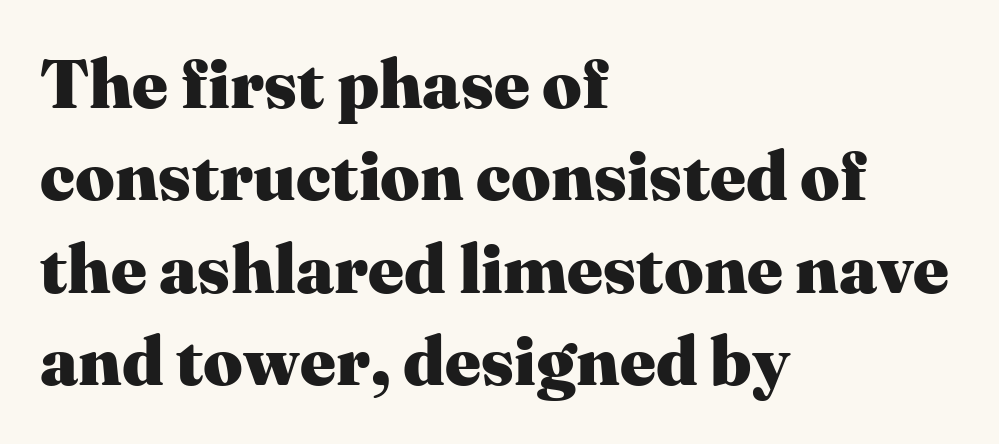
Check under the words: just untouched page. The face used here is seriffed, in the tradition of book romans. The horizontal fit of the characters is conventional and even. Reading down the column, the eye jumps a familiar distance to each next line. The paragraph has a hard left edge and a soft right edge.
